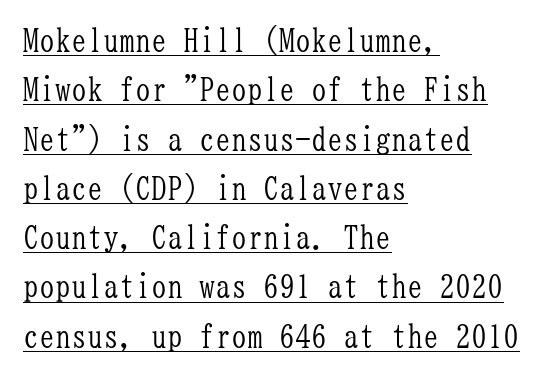
{"serif": "yes", "italic": "no", "bold": "no", "weight": "light", "width": "condensed", "stroke_contrast": "low", "x_height": "medium", "monospaced": "yes", "underline": "yes", "align": "left", "line_spacing": "normal", "line_spacing_ratio": 1.54, "letter_spacing": "normal", "letter_spacing_em": 0.0, "glyph_px": 32}
